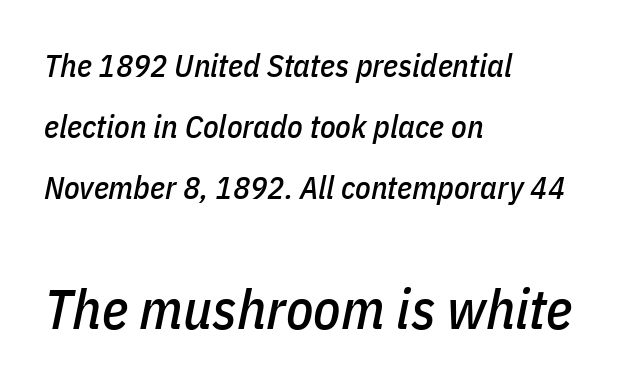
Q: Is the text italic (slanted)? A: Yes, it leans right by about 11 degrees.
Q: Is the text underlined? A: No.
Q: How is the paragraph aligned? A: Left-aligned.
Q: Is the spacing between letters normal or unusually wide? A: Normal.
Q: Is the spacing between lines tight, normal or loose? A: Loose.
Q: Which block of text is set in a larger size, the first (top) or the second (bottom)? A: The second (bottom) one.
Q: Width (condensed, normal, or wide)? A: Condensed.
Q: Stroke contrast? A: Low.
Q: x-height? A: Medium.
Q: Monospaced? A: No.
